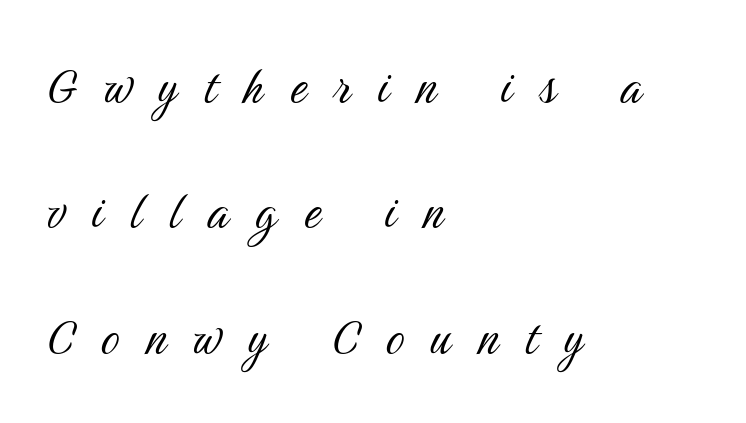
Left-aligned paragraph, ragged on the right. Short note: letters widely spaced. This rendering features lettering with no underline.
